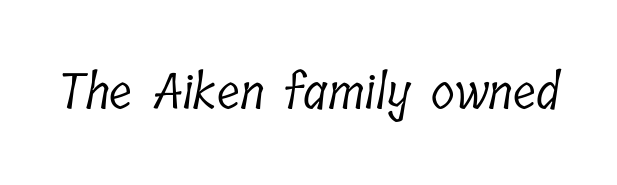
Q: Is the text bold? A: No.
Q: Is the typeface a serif or a sans-serif typeface? A: Serif.
Q: Is the text underlined? A: No.
Q: Is the spacing between letters normal or unusually wide? A: Normal.
Q: Width (condensed, normal, or wide)? A: Condensed.
Q: Stroke contrast? A: Low.
Q: x-height? A: Medium.
Q: Monospaced? A: No.
